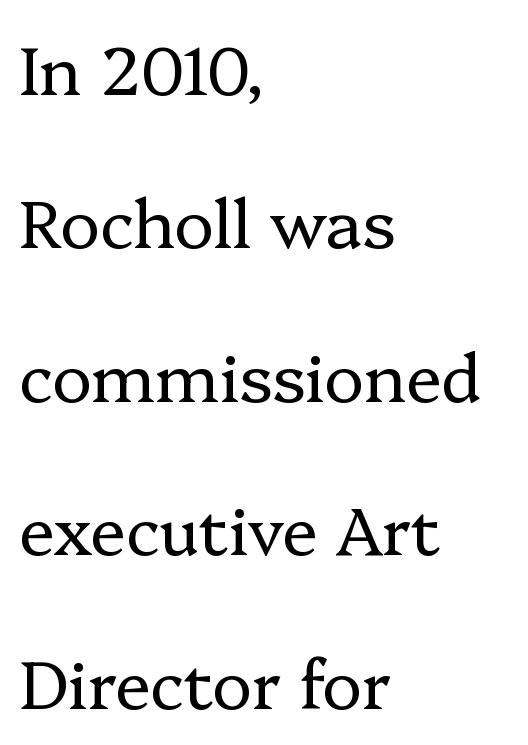
{"serif": "yes", "italic": "no", "bold": "no", "weight": "regular", "width": "normal", "stroke_contrast": "low", "x_height": "medium", "monospaced": "no", "underline": "no", "align": "left", "line_spacing": "loose", "line_spacing_ratio": 2.29, "letter_spacing": "normal", "letter_spacing_em": 0.0, "glyph_px": 67}
